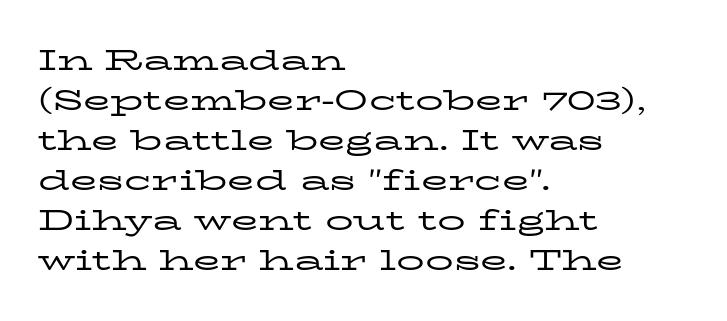
Q: Is the text bold? A: No.
Q: Is the text italic (slanted)? A: No, it is upright.
Q: Is the typeface a serif or a sans-serif typeface? A: Serif.
Q: Is the text underlined? A: No.
Q: How is the paragraph aligned? A: Left-aligned.
Q: Is the spacing between letters normal or unusually wide? A: Normal.
Q: Is the spacing between lines tight, normal or loose? A: Normal.
Q: Width (condensed, normal, or wide)? A: Wide.
Q: Stroke contrast? A: Low.
Q: x-height? A: Medium.
Q: Monospaced? A: No.
